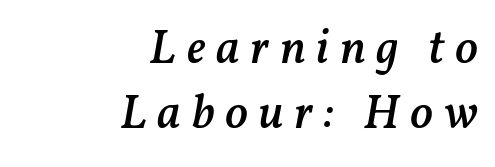
Proportional: the letters do not fall into vertical columns. Firm but not heavy-handed strokes: this text is semibold. Caption: expanded tracking, letters set apart. Beneath every word, the page is bare. Regular leading.
